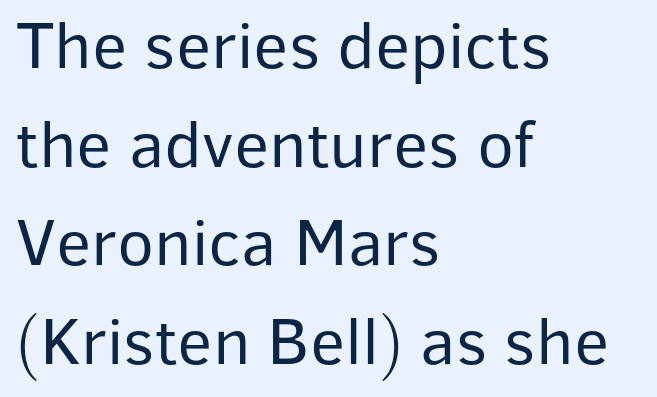
Q: Is the text bold? A: No.
Q: Is the text italic (slanted)? A: No, it is upright.
Q: Is the typeface a serif or a sans-serif typeface? A: Sans-serif.
Q: Is the text underlined? A: No.
Q: How is the paragraph aligned? A: Left-aligned.
Q: Is the spacing between letters normal or unusually wide? A: Normal.
Q: Is the spacing between lines tight, normal or loose? A: Normal.
Q: Width (condensed, normal, or wide)? A: Normal.
Q: Stroke contrast? A: Low.
Q: x-height? A: Medium.
Q: Monospaced? A: No.
